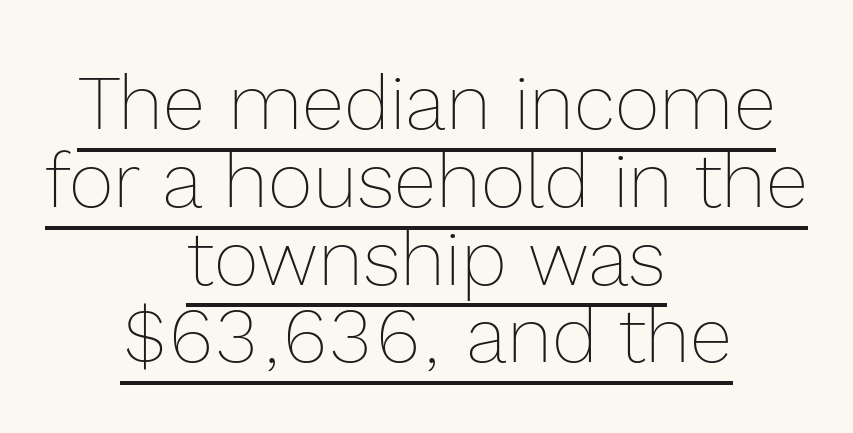
The image shows 77 px thin type, upright; set centered, tight line spacing (1.01x), normal letter spacing, underlined; a medium x-height.
